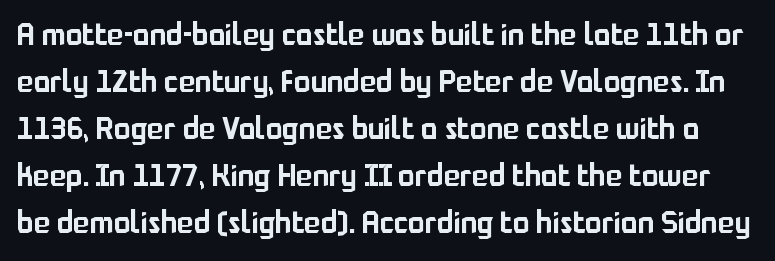
The horizontal fit of the characters is conventional and even. These lines sit exactly where default settings would place them. Letterform terminals end flat and unadorned throughout the passage. The zone under the glyphs is completely vacant. Is there any slant? The stems are plumb. A typesetter would call this proportional, since set widths differ per character.
